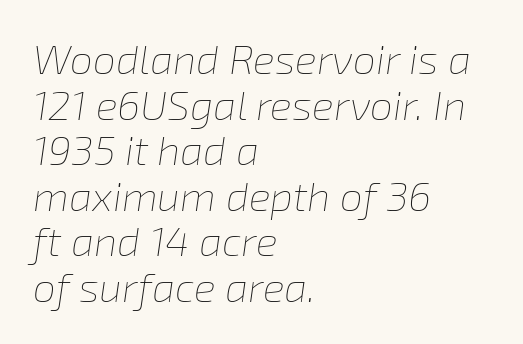
Q: Is the text bold? A: No.
Q: Is the text italic (slanted)? A: Yes, it leans right by about 8 degrees.
Q: Is the text underlined? A: No.
Q: How is the paragraph aligned? A: Left-aligned.
Q: Is the spacing between letters normal or unusually wide? A: Normal.
Q: Is the spacing between lines tight, normal or loose? A: Tight.
Q: Width (condensed, normal, or wide)? A: Normal.
Q: Stroke contrast? A: Low.
Q: x-height? A: Medium.
Q: Monospaced? A: No.
